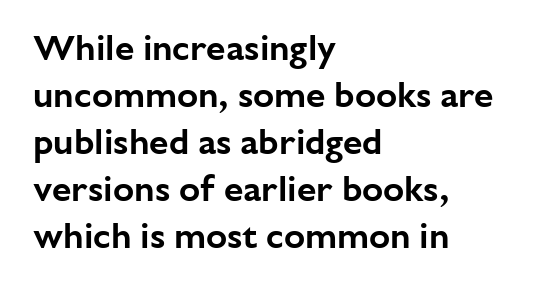
It's the straight-up-and-down kind of type. Where is the straight margin? On the left. Students, note that the glyphs here touch the page at normal intervals. This sample keeps an unexceptional amount of space between lines. Character widths vary here, with narrow letters taking less room than wide ones. The type family on display is of the sans-serif kind.
